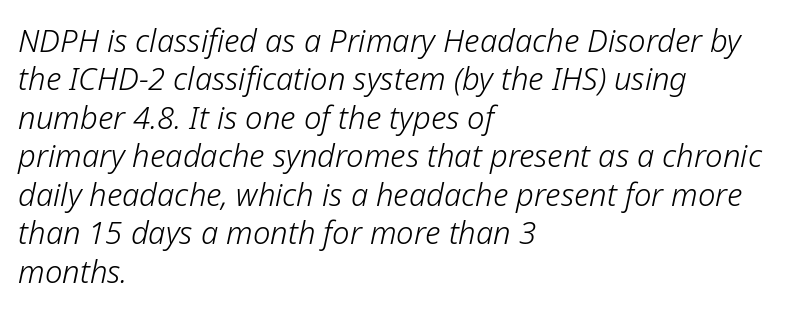
The face used here is rendered with its standard letterfit. Would a proofreader flag this as italicized? Yes. Check under the words: just untouched page. Heft: none added — not bold. Line beginnings align vertically; line endings do not. Proportional: the letters do not fall into vertical columns.
